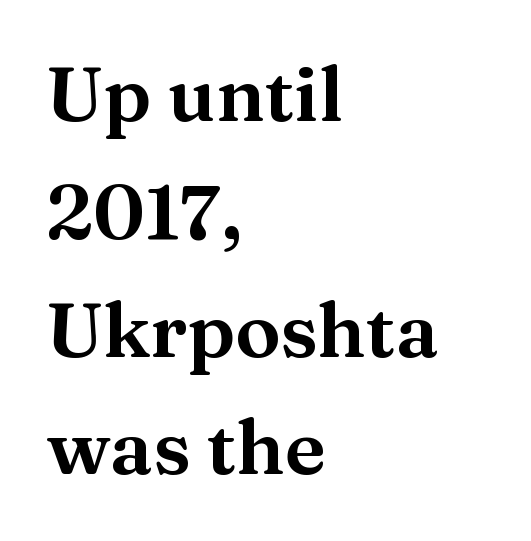
These lines were composed using upright roman letters. Typeset ragged right — the left edge is the straight one. The baseline area is clear. Quick note: interline space is typical.
